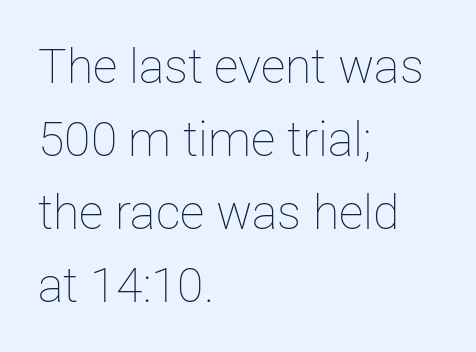
What's the leading like? Ordinary, nothing unusual. Letters have the restrained weight of plain body copy at most. The passage shown has conventional tracking throughout. The axis of the letterforms is exactly vertical. Words float on clear page, feet unadorned. These lines are rendered in a variable-pitch font.
